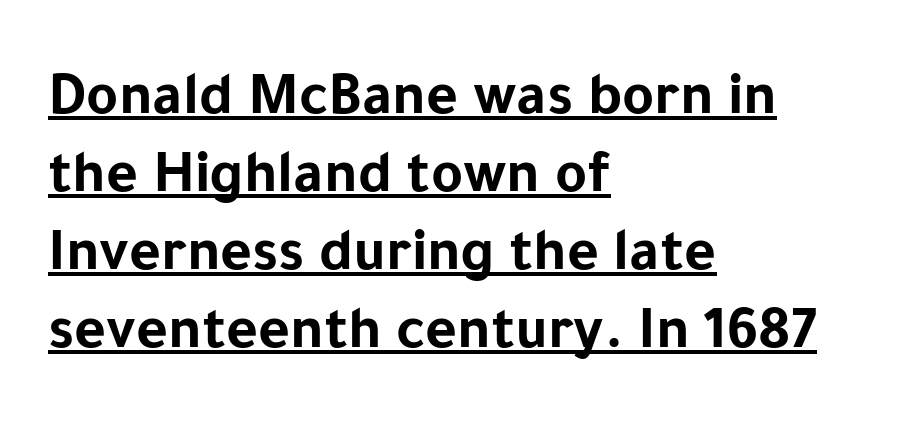
Look at the bottom of the vertical strokes: they stop flat, with no serifs. The axis of the letterforms is exactly vertical. Compared with undecorated copy, this sample adds a rule below the words. The rendering uses natural spacing where letterforms have individual widths. Compared with an ordinary text face, these strokes are far heavier — a full bold.
